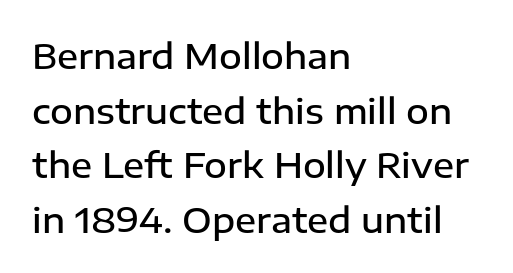
{"serif": "no", "italic": "no", "bold": "semi", "weight": "semibold", "width": "normal", "stroke_contrast": "low", "x_height": "medium", "monospaced": "no", "underline": "no", "align": "left", "line_spacing": "normal", "line_spacing_ratio": 1.56, "letter_spacing": "normal", "letter_spacing_em": 0.0, "glyph_px": 35}
